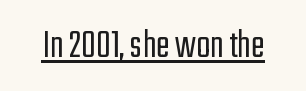
Q: Is the text bold? A: No.
Q: Is the text italic (slanted)? A: No, it is upright.
Q: Is the typeface a serif or a sans-serif typeface? A: Sans-serif.
Q: Is the text underlined? A: Yes.
Q: Is the spacing between letters normal or unusually wide? A: Normal.
Q: Width (condensed, normal, or wide)? A: Condensed.
Q: Stroke contrast? A: Low.
Q: x-height? A: Medium.
Q: Monospaced? A: No.
